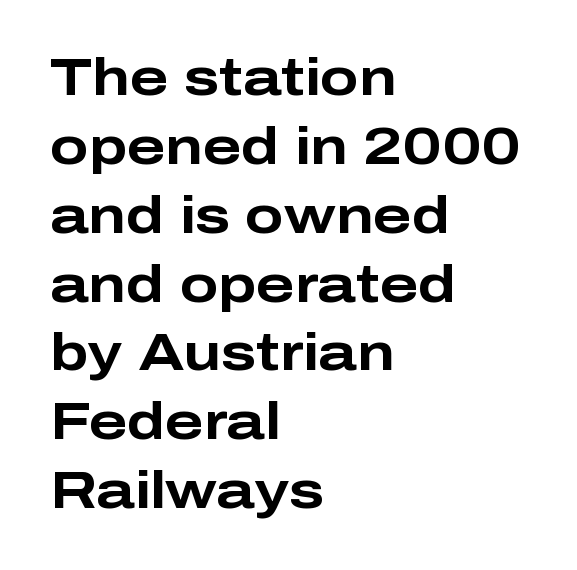
Q: Is the text bold? A: Yes.
Q: Is the text italic (slanted)? A: No, it is upright.
Q: Is the typeface a serif or a sans-serif typeface? A: Sans-serif.
Q: Is the text underlined? A: No.
Q: How is the paragraph aligned? A: Left-aligned.
Q: Is the spacing between letters normal or unusually wide? A: Normal.
Q: Is the spacing between lines tight, normal or loose? A: Normal.
Q: Width (condensed, normal, or wide)? A: Wide.
Q: Stroke contrast? A: Low.
Q: x-height? A: Medium.
Q: Monospaced? A: No.
